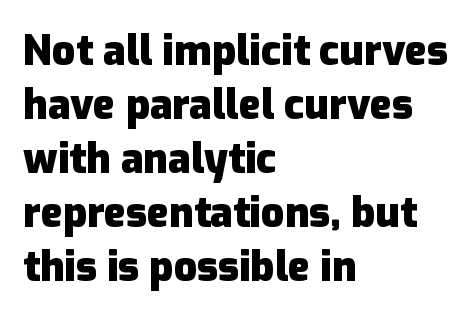
The image shows 41 px heavy sans-serif type, upright; set left-aligned, normal line spacing (1.32x), normal letter spacing, not underlined; low stroke contrast and a medium x-height.
